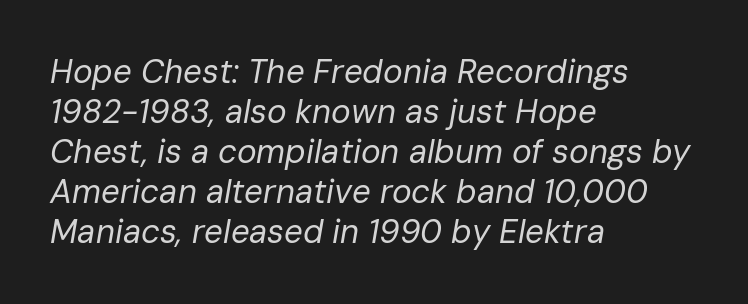
Beneath every word, the page is bare. Think of a printed novel: that variable character pitch is what you see here. Slanted lettering throughout. Weight: regular or lighter. Alignment: flush left.
